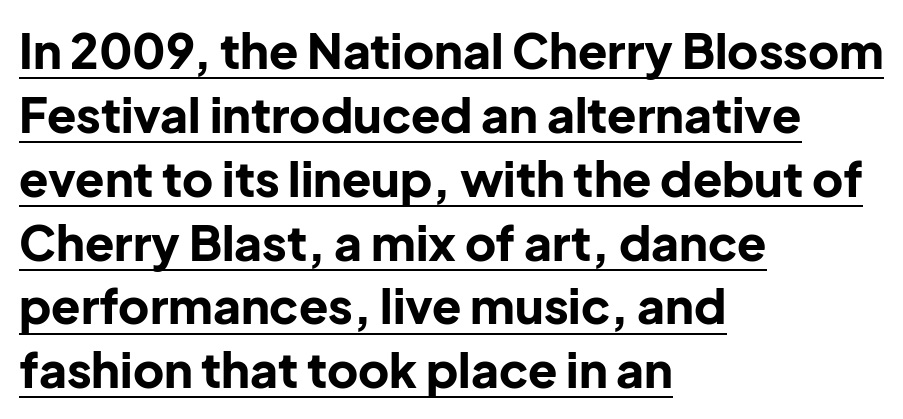
The image shows 48 px bold sans-serif type, upright; set left-aligned, normal line spacing (1.33x), normal letter spacing, underlined; low stroke contrast and a medium x-height.
